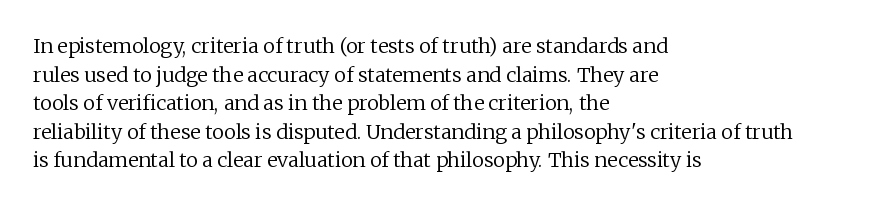
{"italic": "no", "bold": "no", "underline": "no", "align": "left", "line_spacing": "normal", "line_spacing_ratio": 1.43, "letter_spacing": "normal", "letter_spacing_em": 0.0, "glyph_px": 20}
